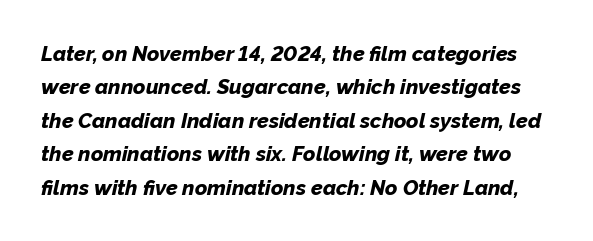
The image shows 21 px bold type, italic (leaning right); set normal line spacing (1.59x), normal letter spacing, not underlined.
